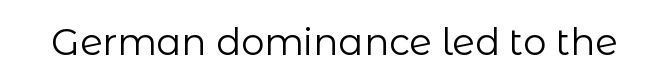
Q: Is the text bold? A: No.
Q: Is the text italic (slanted)? A: No, it is upright.
Q: Is the typeface a serif or a sans-serif typeface? A: Sans-serif.
Q: Is the text underlined? A: No.
Q: Is the spacing between letters normal or unusually wide? A: Normal.
Q: Width (condensed, normal, or wide)? A: Normal.
Q: Stroke contrast? A: Low.
Q: x-height? A: Medium.
Q: Monospaced? A: No.
